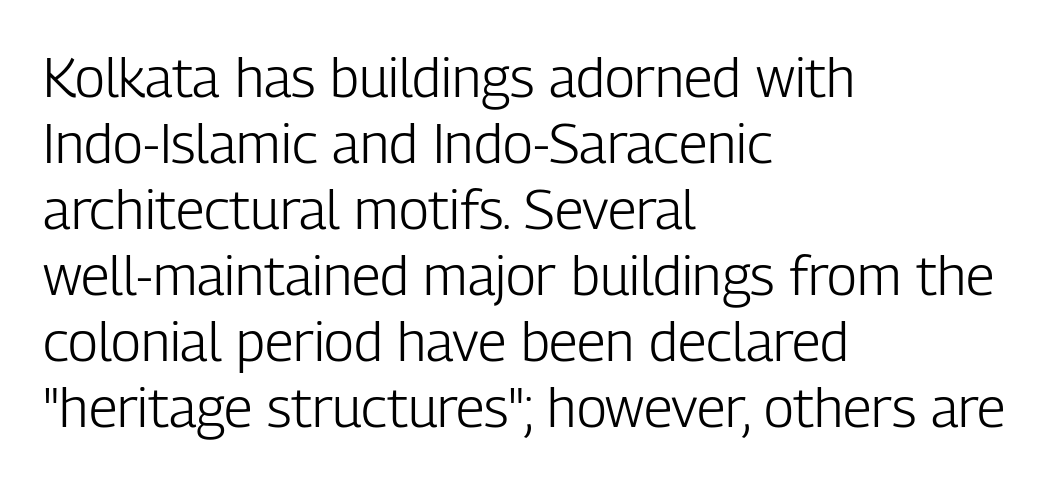
Q: Is the text bold? A: No.
Q: Is the text italic (slanted)? A: No, it is upright.
Q: Is the typeface a serif or a sans-serif typeface? A: Sans-serif.
Q: Is the text underlined? A: No.
Q: How is the paragraph aligned? A: Left-aligned.
Q: Is the spacing between letters normal or unusually wide? A: Normal.
Q: Width (condensed, normal, or wide)? A: Condensed.
Q: Stroke contrast? A: Low.
Q: x-height? A: Medium.
Q: Monospaced? A: No.
